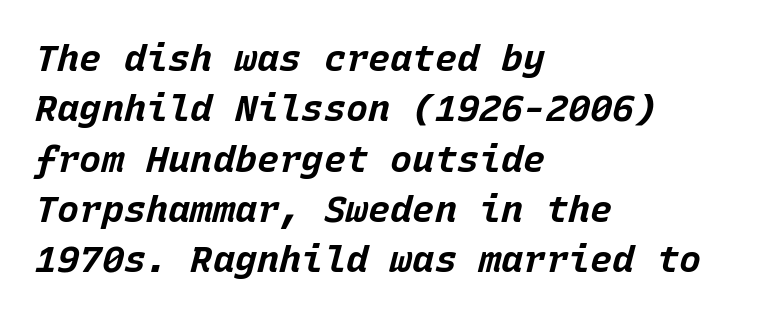
{"italic": "yes", "lean": "right", "slant_degrees": 15, "bold": "yes", "weight": "bold", "width": "normal", "stroke_contrast": "low", "x_height": "large", "monospaced": "yes", "underline": "no", "align": "left", "line_spacing": "normal", "line_spacing_ratio": 1.36, "letter_spacing": "normal", "letter_spacing_em": 0.0, "glyph_px": 37}
